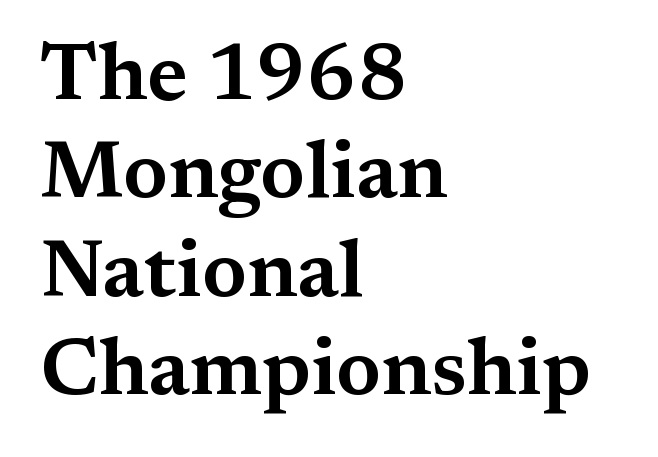
Descenders hang freely into open space. Nothing unusual about the tracking: characters are spaced as the font intends. Looks like regular typesetting: each glyph gets only the width it needs. This sample uses a serif face. It's the straight-up-and-down kind of type.
